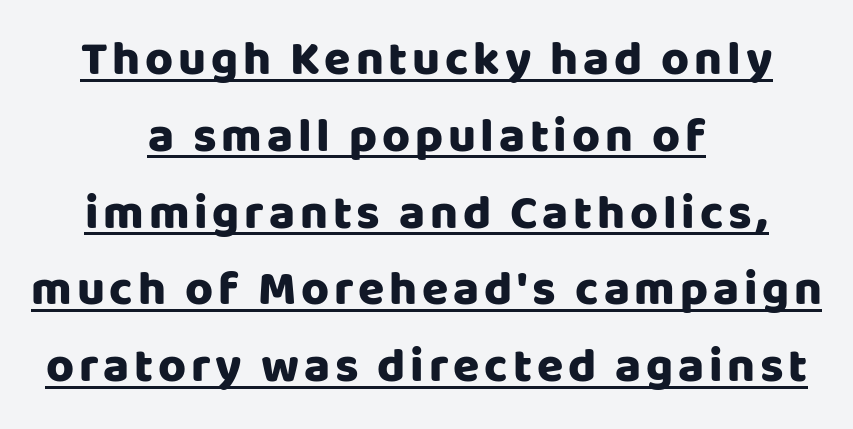
Q: Is the text bold? A: Yes.
Q: Is the text italic (slanted)? A: No, it is upright.
Q: Is the typeface a serif or a sans-serif typeface? A: Sans-serif.
Q: Is the text underlined? A: Yes.
Q: How is the paragraph aligned? A: Centered.
Q: Is the spacing between lines tight, normal or loose? A: Normal.
Q: Width (condensed, normal, or wide)? A: Normal.
Q: Stroke contrast? A: Low.
Q: x-height? A: Large.
Q: Monospaced? A: No.
